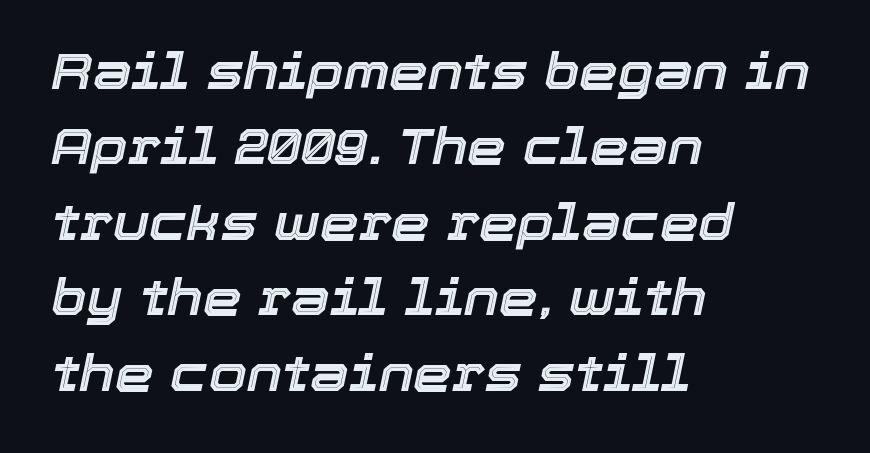
The image shows 49 px text type, italic (leaning right); set left-aligned, normal line spacing (1.54x), normal letter spacing, not underlined; a medium x-height.
